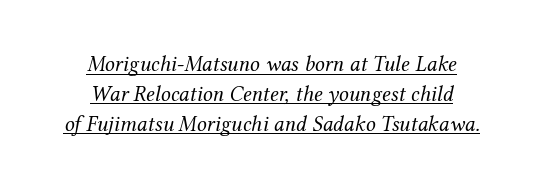
The image shows 22 px text type, italic (leaning right); set centered, normal line spacing (1.36x), normal letter spacing, underlined.
